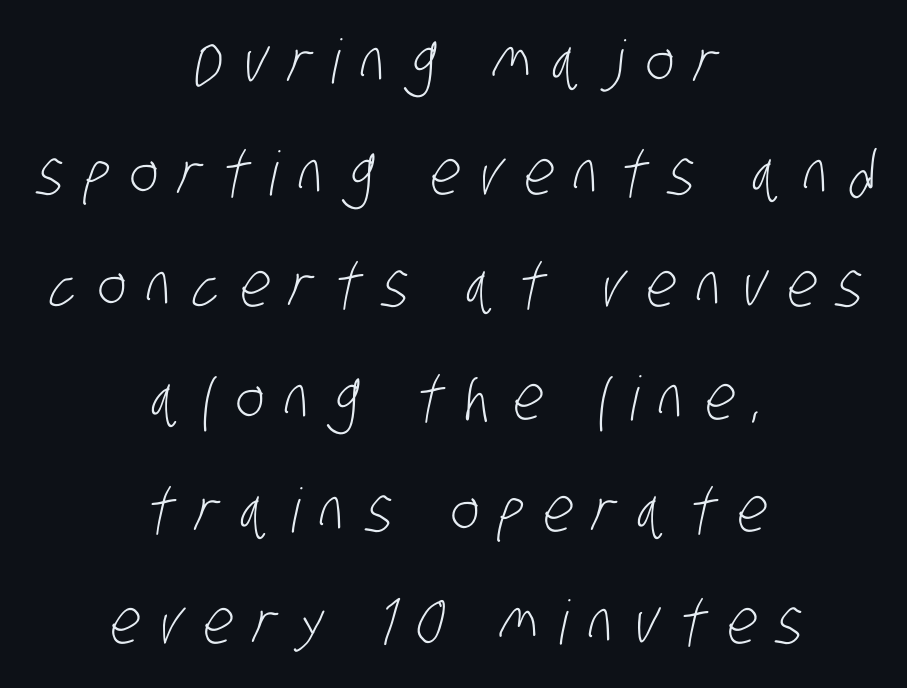
{"serif": "no", "bold": "no", "weight": "light", "width": "condensed", "stroke_contrast": "low", "x_height": "large", "monospaced": "no", "underline": "no", "align": "center", "line_spacing_ratio": 1.84, "letter_spacing": "wide", "letter_spacing_em": 0.34, "glyph_px": 61}
